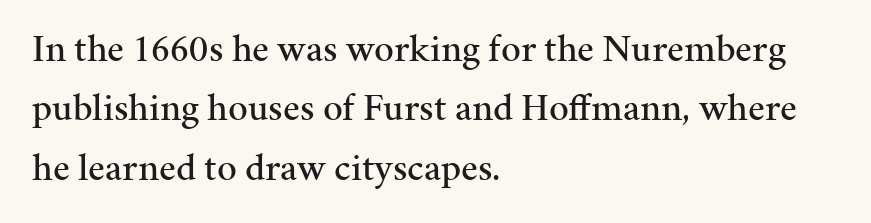
{"serif": "yes", "italic": "no", "width": "normal", "stroke_contrast": "medium", "x_height": "medium", "monospaced": "no", "underline": "no", "align": "left", "line_spacing": "normal", "line_spacing_ratio": 1.52, "letter_spacing": "normal", "letter_spacing_em": 0.0, "glyph_px": 39}
